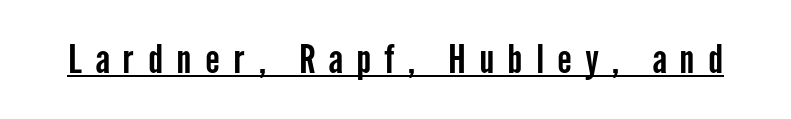
Q: Is the text italic (slanted)? A: No, it is upright.
Q: Is the typeface a serif or a sans-serif typeface? A: Sans-serif.
Q: Is the text underlined? A: Yes.
Q: Is the spacing between letters normal or unusually wide? A: Unusually wide.
Q: Width (condensed, normal, or wide)? A: Condensed.
Q: Stroke contrast? A: Low.
Q: x-height? A: Medium.
Q: Monospaced? A: No.
